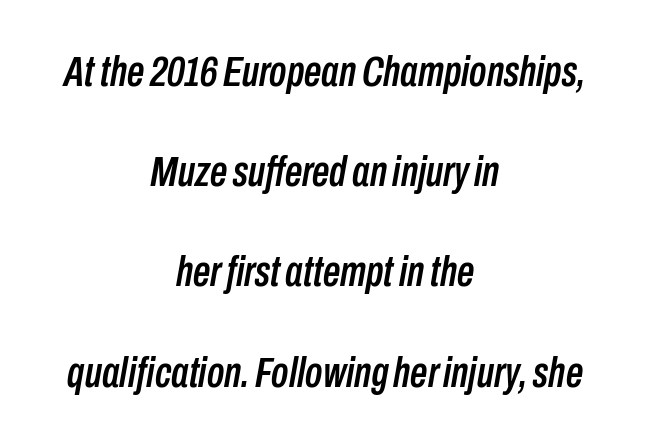
The text block is weighted toward neither margin, spreading evenly from the middle. Horizontal bands of white between lines are thick stripes. Observe the ordinary spacing: letters are neighbours, not strangers. The gap between lines stays unmarked.
